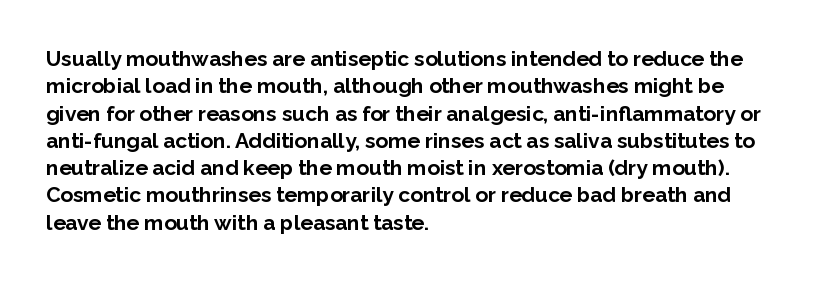
{"italic": "no", "bold": "yes", "underline": "no", "align": "left", "line_spacing": "normal", "line_spacing_ratio": 1.3, "letter_spacing": "normal", "letter_spacing_em": 0.0, "glyph_px": 21}
